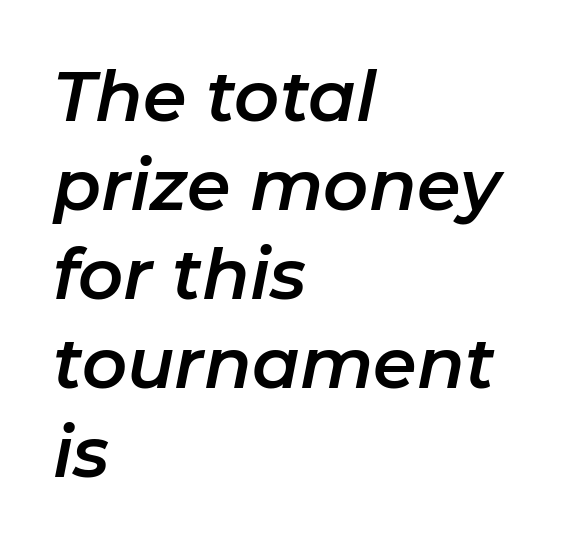
Normally led — the rows are evenly, conventionally spaced. Think of a printed novel: that variable character pitch is what you see here. Every character sits at an angle, as italics do. Only glyphs here, with clear space below each row. These lines are set flush left with a ragged right edge. Observe the ordinary spacing: letters are neighbours, not strangers.
